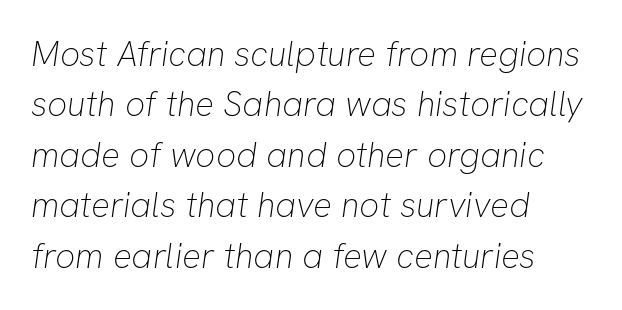
This sample has the flowing, uneven cadence of proportional lettering. Quick note: interline space is typical. The lines are quadded left. Standard letterfit; no display-style spreading of the glyphs.
